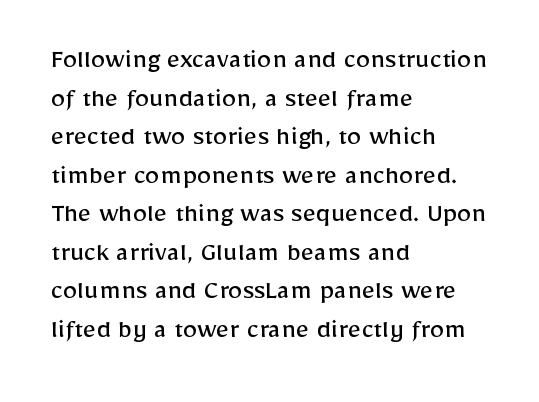
Proportional: the letters do not fall into vertical columns. The font family rendered here belongs to the sans-serif group. Does the copy run flush right? No — it runs flush left. The type is set solid horizontally, with unmodified tracking.
